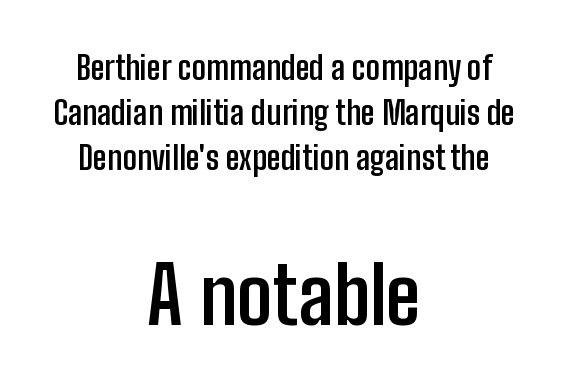
Q: Is the text bold? A: Yes.
Q: Is the text italic (slanted)? A: No, it is upright.
Q: Is the typeface a serif or a sans-serif typeface? A: Sans-serif.
Q: Is the text underlined? A: No.
Q: How is the paragraph aligned? A: Centered.
Q: Is the spacing between letters normal or unusually wide? A: Normal.
Q: Is the spacing between lines tight, normal or loose? A: Normal.
Q: Which block of text is set in a larger size, the first (top) or the second (bottom)? A: The second (bottom) one.
Q: Width (condensed, normal, or wide)? A: Condensed.
Q: Stroke contrast? A: Low.
Q: x-height? A: Medium.
Q: Monospaced? A: No.
